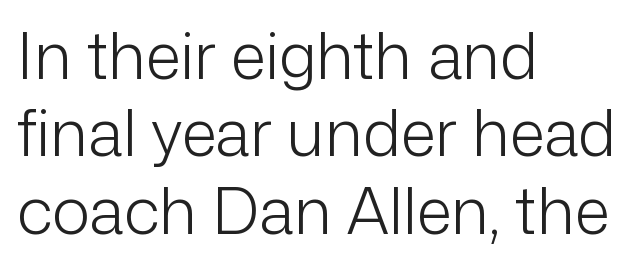
Q: Is the text bold? A: No.
Q: Is the text italic (slanted)? A: No, it is upright.
Q: Is the typeface a serif or a sans-serif typeface? A: Sans-serif.
Q: Is the text underlined? A: No.
Q: How is the paragraph aligned? A: Left-aligned.
Q: Is the spacing between letters normal or unusually wide? A: Normal.
Q: Width (condensed, normal, or wide)? A: Normal.
Q: Stroke contrast? A: Low.
Q: x-height? A: Medium.
Q: Monospaced? A: No.
